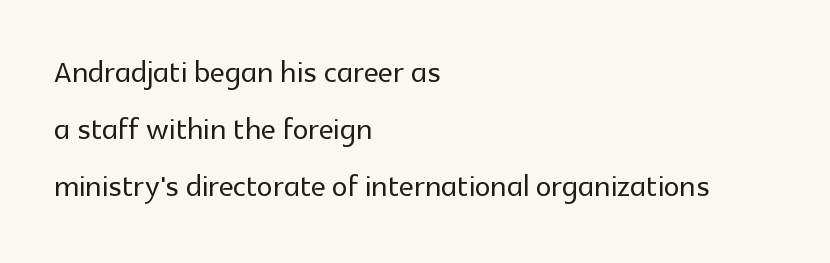
Q: Is the text italic (slanted)? A: No, it is upright.
Q: Is the typeface a serif or a sans-serif typeface? A: Sans-serif.
Q: Is the text underlined? A: No.
Q: How is the paragraph aligned? A: Left-aligned.
Q: Is the spacing between letters normal or unusually wide? A: Normal.
Q: Is the spacing between lines tight, normal or loose? A: Normal.
Q: Width (condensed, normal, or wide)? A: Normal.
Q: x-height? A: Medium.
Q: Monospaced? A: No.
